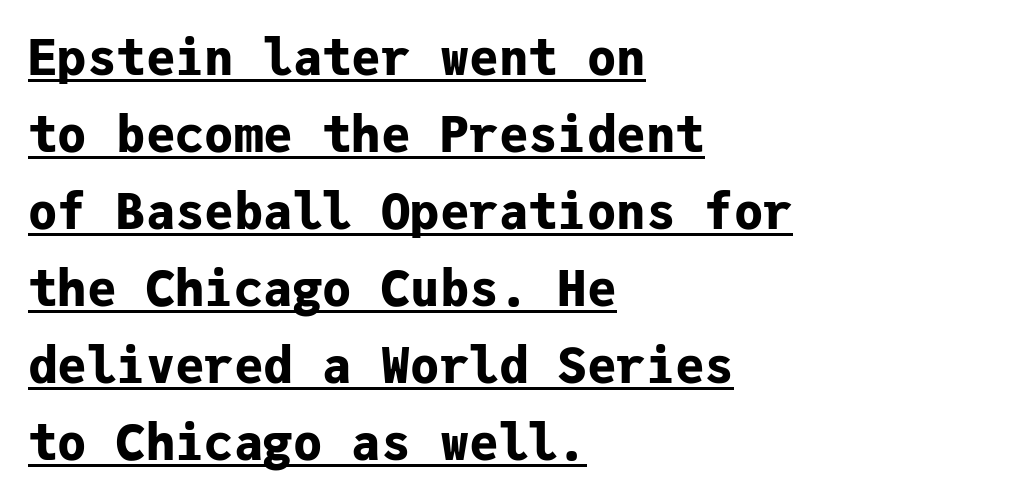
The image shows 49 px bold sans-serif type, upright, monospaced; set left-aligned, normal line spacing (1.57x), normal letter spacing, underlined; low stroke contrast and a medium x-height.
